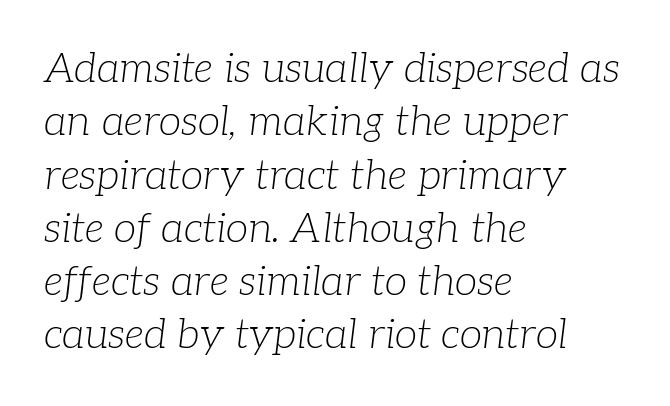
The image shows 41 px light serif type, italic (leaning right); set left-aligned, normal line spacing (1.3x), normal letter spacing, not underlined; low stroke contrast and a medium x-height.
